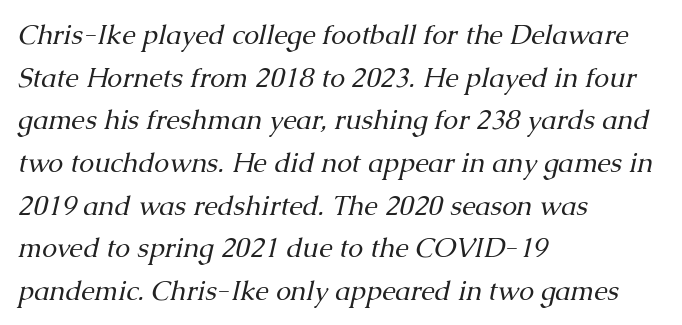
A bare baseline throughout the passage. Is the stroke heavy? The answer is a plain regular-or-lighter. Honestly, the letter spacing is just normal — you wouldn't notice it. Short and long lines alike share a common starting point at left. The rendering applies a slant to the glyphs.
